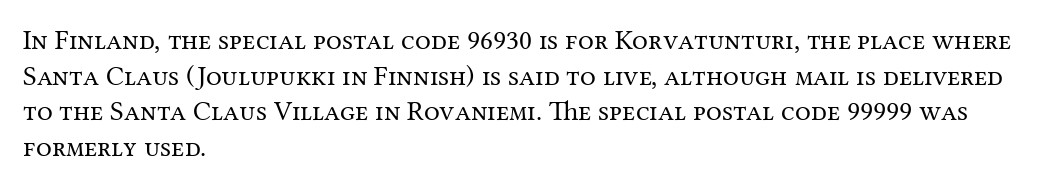
Q: Is the text bold? A: No.
Q: Is the text italic (slanted)? A: No, it is upright.
Q: Is the typeface a serif or a sans-serif typeface? A: Serif.
Q: Is the text underlined? A: No.
Q: How is the paragraph aligned? A: Left-aligned.
Q: Is the spacing between letters normal or unusually wide? A: Normal.
Q: Is the spacing between lines tight, normal or loose? A: Normal.
Q: Width (condensed, normal, or wide)? A: Normal.
Q: Stroke contrast? A: Medium.
Q: x-height? A: Medium.
Q: Monospaced? A: No.
